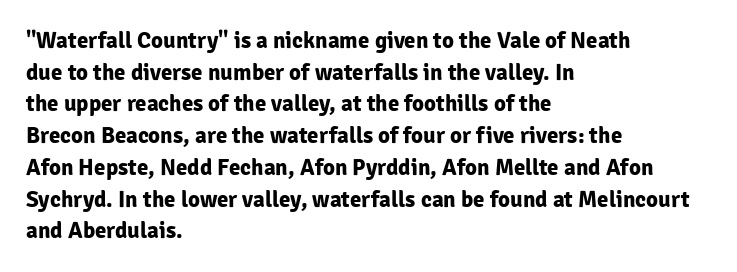
The lines are quadded left. Regular leading. Nothing unusual about the tracking: characters are spaced as the font intends. The font is running at its bold setting. Tall strokes in this sample are plumb rather than angled.
